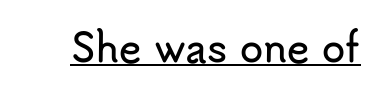
Q: Is the text italic (slanted)? A: No, it is upright.
Q: Is the typeface a serif or a sans-serif typeface? A: Sans-serif.
Q: Is the text underlined? A: Yes.
Q: Is the spacing between letters normal or unusually wide? A: Normal.
Q: Width (condensed, normal, or wide)? A: Normal.
Q: Stroke contrast? A: Low.
Q: x-height? A: Small.
Q: Monospaced? A: No.
